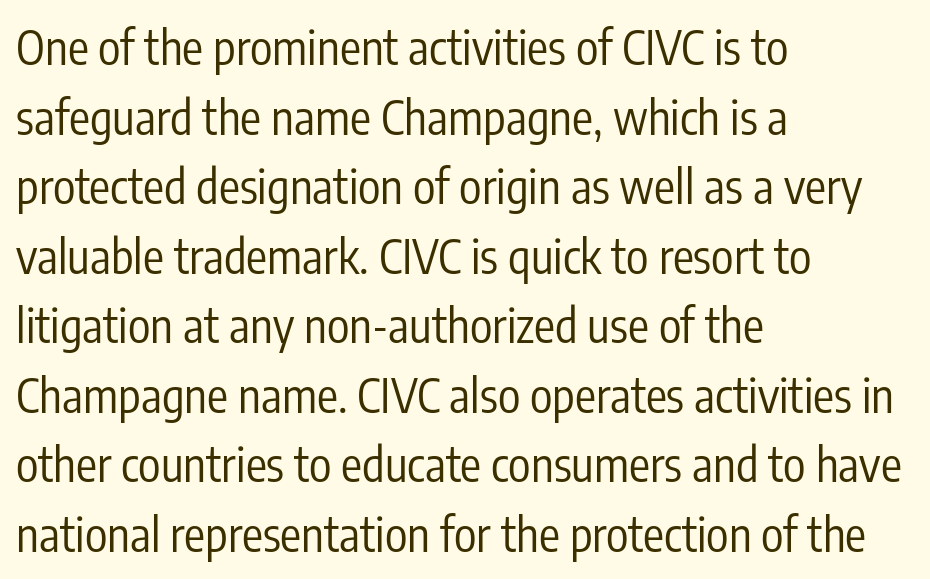
Q: Is the text bold? A: No.
Q: Is the text italic (slanted)? A: No, it is upright.
Q: Is the typeface a serif or a sans-serif typeface? A: Sans-serif.
Q: Is the text underlined? A: No.
Q: How is the paragraph aligned? A: Left-aligned.
Q: Is the spacing between letters normal or unusually wide? A: Normal.
Q: Is the spacing between lines tight, normal or loose? A: Normal.
Q: Width (condensed, normal, or wide)? A: Condensed.
Q: Stroke contrast? A: Low.
Q: x-height? A: Medium.
Q: Monospaced? A: No.
